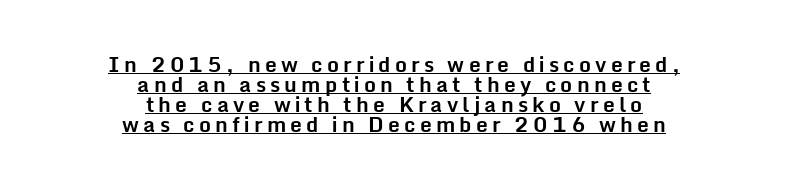
{"italic": "no", "bold": "yes", "underline": "yes", "align": "center", "line_spacing": "tight", "line_spacing_ratio": 0.96, "letter_spacing": "wide", "letter_spacing_em": 0.2, "glyph_px": 21}
